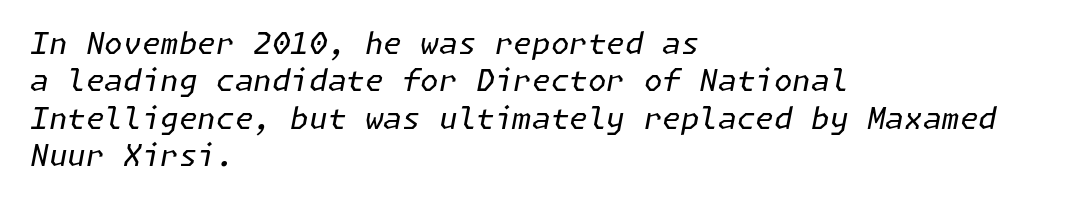
The image shows 30 px regular-weight type, italic (leaning right); set left-aligned, normal line spacing (1.25x), normal letter spacing, not underlined; low stroke contrast and a medium x-height.
